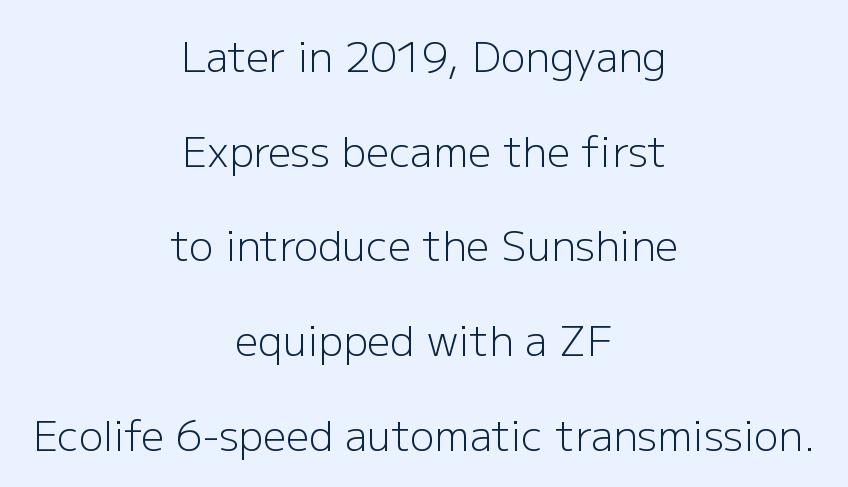
The image shows 41 px light sans-serif type, upright; set centered, loose line spacing (2.31x), normal letter spacing, not underlined; low stroke contrast and a medium x-height.
